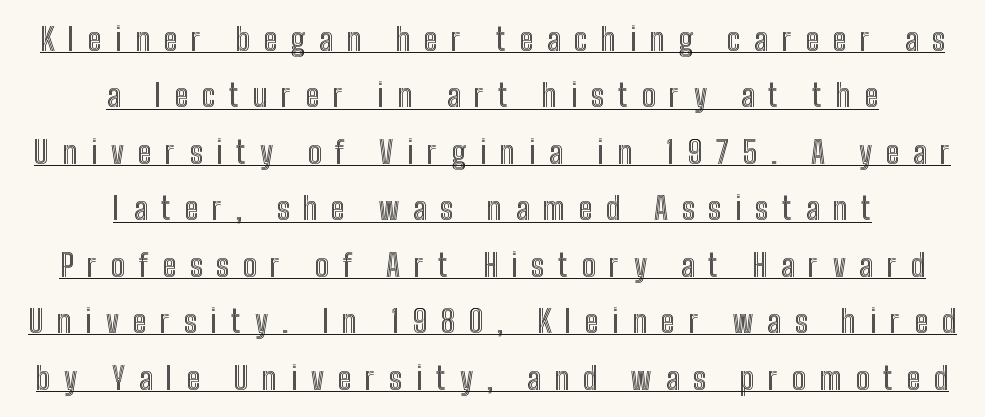
The rendering positions every line midway between the sides. The lettering holds an erect, upright posture throughout. In designer terms, the underline attribute is active on this setting. Here the designer chose a conventional face with non-uniform glyph widths. Letter spacing: wide.
